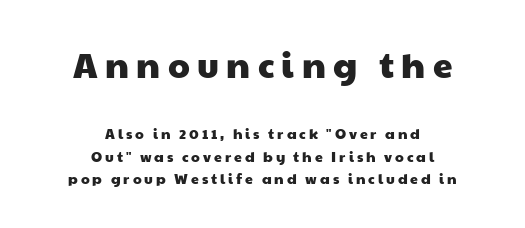
Q: Is the typeface a serif or a sans-serif typeface? A: Sans-serif.
Q: Is the text underlined? A: No.
Q: How is the paragraph aligned? A: Centered.
Q: Is the spacing between letters normal or unusually wide? A: Unusually wide.
Q: Is the spacing between lines tight, normal or loose? A: Normal.
Q: Which block of text is set in a larger size, the first (top) or the second (bottom)? A: The first (top) one.
Q: Width (condensed, normal, or wide)? A: Wide.
Q: Stroke contrast? A: Low.
Q: x-height? A: Medium.
Q: Monospaced? A: No.
